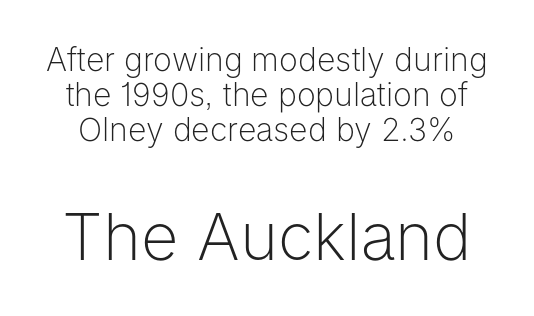
Just letters on the line, the space beneath them empty. Weight: not bold — regular or lighter. Designer's note — italics off, roman on. The following chunk of copy outweighs the initial chunk in type size. The passage shown stacks its lines with hardly any gap. This is sans-serif lettering, the kind often seen on screens and signage.
